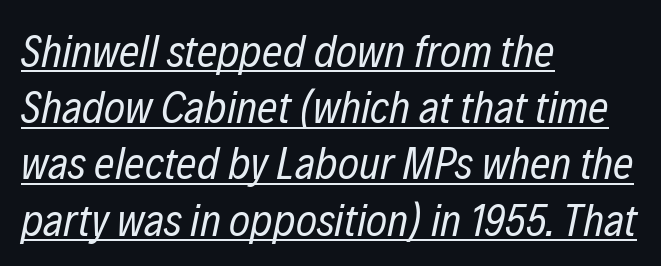
In CSS terms this would be text-align: left. The glyphs are accompanied by a horizontal stroke just below them. Each letter keeps its own natural width here, so spacing adapts to shape. The letterforms sit shoulder to shoulder at normal distance.
